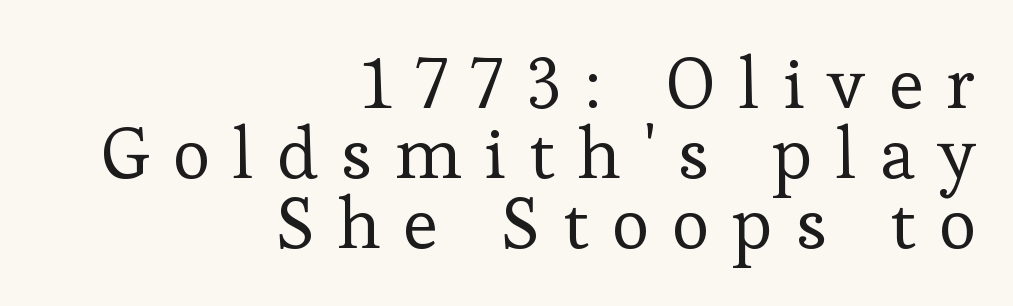
Q: Is the text bold? A: No.
Q: Is the text italic (slanted)? A: No, it is upright.
Q: Is the typeface a serif or a sans-serif typeface? A: Serif.
Q: Is the text underlined? A: No.
Q: How is the paragraph aligned? A: Right-aligned.
Q: Is the spacing between letters normal or unusually wide? A: Unusually wide.
Q: Is the spacing between lines tight, normal or loose? A: Tight.
Q: Width (condensed, normal, or wide)? A: Normal.
Q: Stroke contrast? A: Low.
Q: x-height? A: Medium.
Q: Monospaced? A: No.
